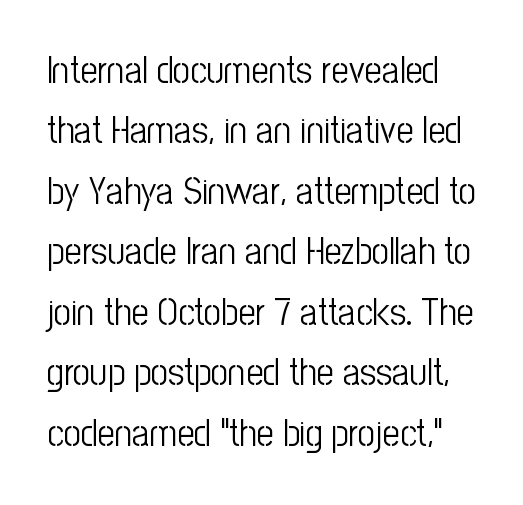
Q: Is the text bold? A: No.
Q: Is the text italic (slanted)? A: No, it is upright.
Q: Is the typeface a serif or a sans-serif typeface? A: Sans-serif.
Q: Is the text underlined? A: No.
Q: Is the spacing between letters normal or unusually wide? A: Normal.
Q: Is the spacing between lines tight, normal or loose? A: Normal.
Q: Width (condensed, normal, or wide)? A: Condensed.
Q: Stroke contrast? A: Low.
Q: x-height? A: Medium.
Q: Monospaced? A: No.
